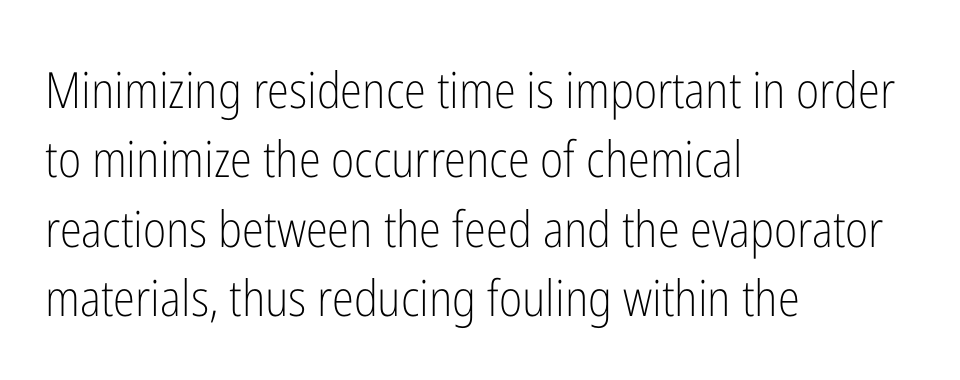
Leading: standard. Nothing unusual about the tracking: characters are spaced as the font intends. The letters advance in unequal steps, a hallmark of proportional type. The characters display no serif detailing; their extremities are plain. Short and long lines alike share a common starting point at left. Descenders hang freely into open space.
